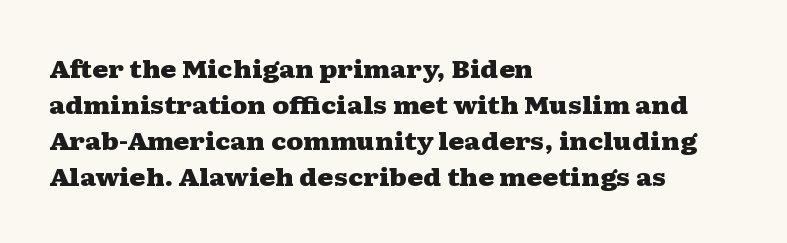
These lines are set flush left with a ragged right edge. Upright lettering throughout. Compared with typical body copy, the letter spacing here is the same. The line-height multiplier appears to be the usual default.
